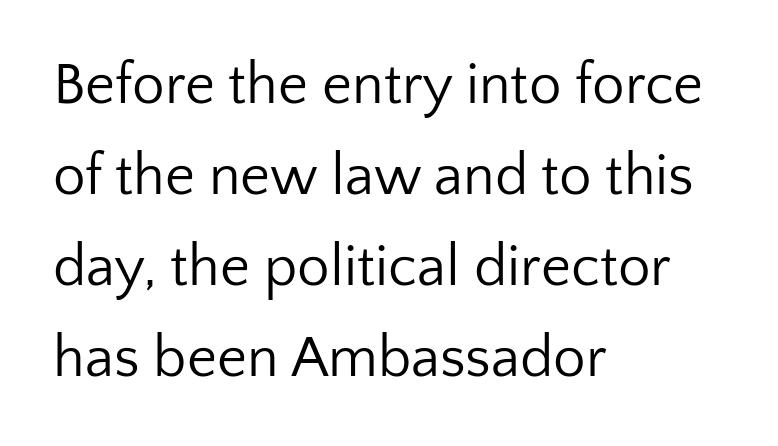
Character widths vary here, with narrow letters taking less room than wide ones. Descenders hang freely into open space. Tracking value appears to be zero — textbook default spacing. The designer went with a sans here, leaving each stem footless. In terms of leading, this rendering sits right in the middle.
